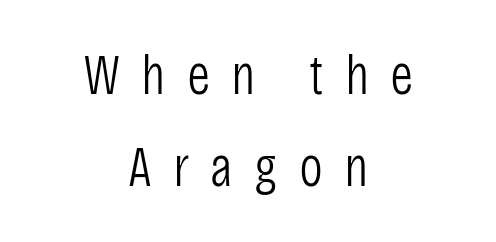
The image shows 57 px light, condensed sans-serif type, upright; set centered, normal line spacing (1.61x), unusually wide letter spacing (+0.37 em), not underlined; low stroke contrast and a large x-height.
